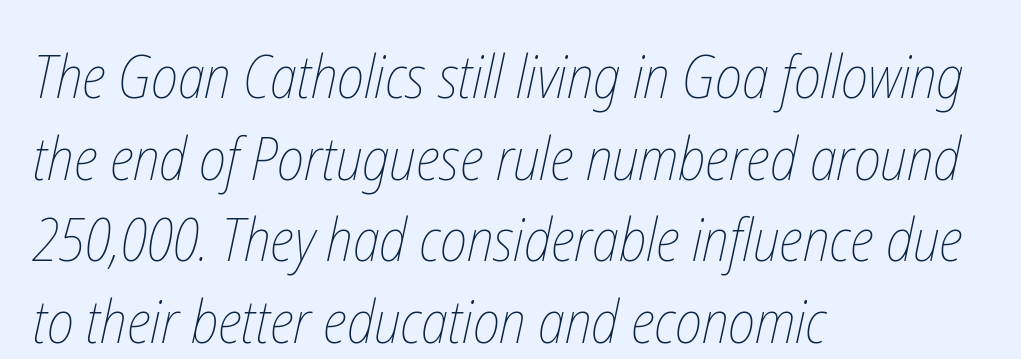
Q: Is the text bold? A: No.
Q: Is the text underlined? A: No.
Q: How is the paragraph aligned? A: Left-aligned.
Q: Is the spacing between letters normal or unusually wide? A: Normal.
Q: Is the spacing between lines tight, normal or loose? A: Normal.
Q: Width (condensed, normal, or wide)? A: Condensed.
Q: Stroke contrast? A: Low.
Q: x-height? A: Medium.
Q: Monospaced? A: No.
